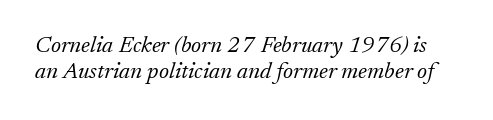
Letter spacing: default. There's an unmistakable incline to the writing here. Just letters on the line, the space beneath them empty. Weight: regular or lighter. Baseline-to-baseline distance is barely more than the letter height.
